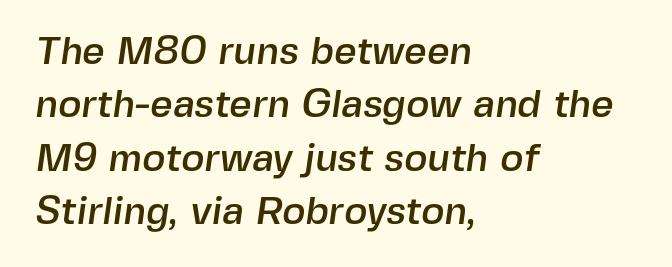
The image shows 39 px sans-serif type; set left-aligned, normal line spacing (1.37x), normal letter spacing, not underlined; a medium x-height.
